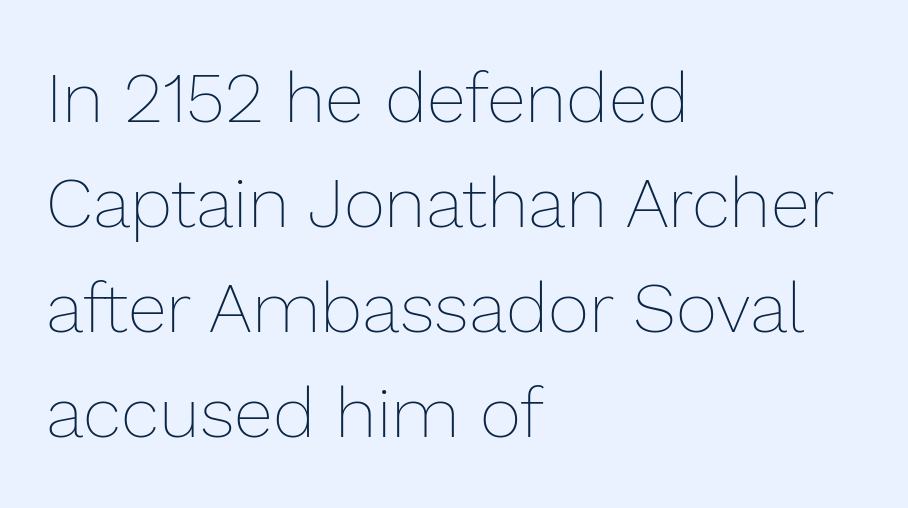
{"italic": "no", "bold": "no", "weight": "thin", "width": "normal", "stroke_contrast": "low", "x_height": "medium", "monospaced": "no", "underline": "no", "align": "left", "line_spacing": "normal", "line_spacing_ratio": 1.48, "letter_spacing": "normal", "letter_spacing_em": 0.0, "glyph_px": 71}
